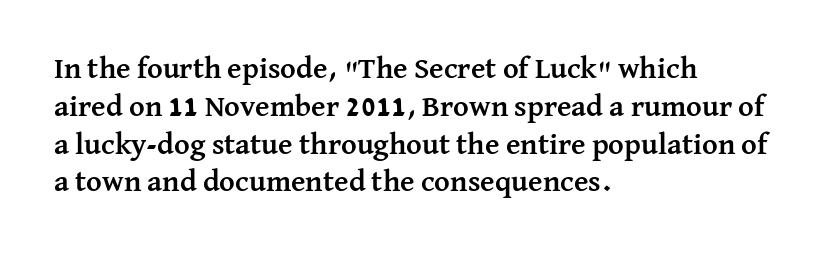
Q: Is the text bold? A: Yes.
Q: Is the text italic (slanted)? A: No, it is upright.
Q: Is the typeface a serif or a sans-serif typeface? A: Serif.
Q: Is the text underlined? A: No.
Q: How is the paragraph aligned? A: Left-aligned.
Q: Is the spacing between letters normal or unusually wide? A: Normal.
Q: Is the spacing between lines tight, normal or loose? A: Normal.
Q: Width (condensed, normal, or wide)? A: Normal.
Q: Stroke contrast? A: Medium.
Q: x-height? A: Medium.
Q: Monospaced? A: No.
